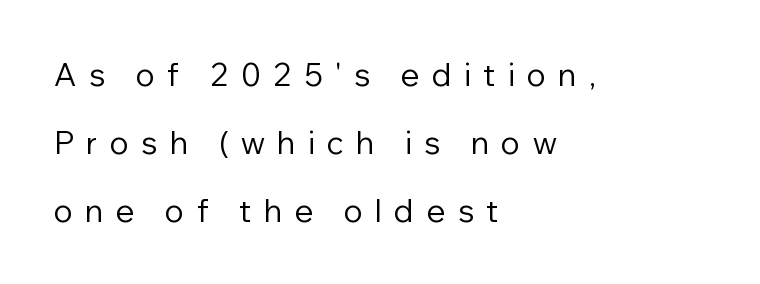
Layout note: lines flush left. These lines are composed in type without serifs. Character widths vary here, with narrow letters taking less room than wide ones. The rendering inserts visible extra space after every character. Each row of text sits above clean, open space. Posture: straight, roman, zero tilt.
